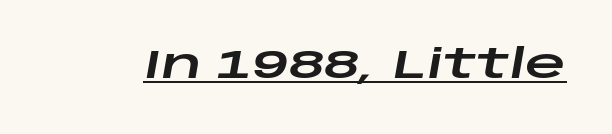
{"italic": "yes", "lean": "right", "slant_degrees": 10, "width": "wide", "stroke_contrast": "low", "x_height": "large", "monospaced": "no", "underline": "yes", "letter_spacing": "normal", "letter_spacing_em": 0.0, "glyph_px": 40}
